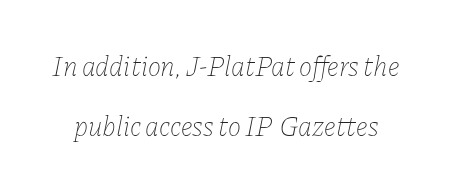
Q: Is the text bold? A: No.
Q: Is the text italic (slanted)? A: Yes, it leans right by about 11 degrees.
Q: Is the text underlined? A: No.
Q: Is the spacing between letters normal or unusually wide? A: Normal.
Q: Is the spacing between lines tight, normal or loose? A: Loose.
Q: Width (condensed, normal, or wide)? A: Normal.
Q: Stroke contrast? A: Low.
Q: x-height? A: Medium.
Q: Monospaced? A: No.
